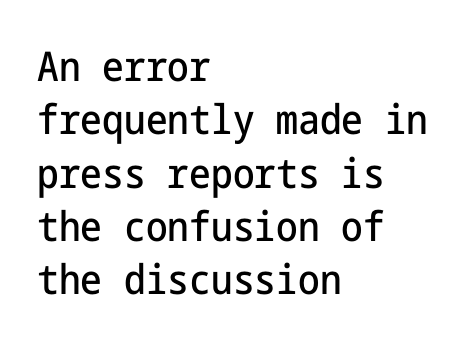
The gaps between neighbouring characters are ordinary and unremarkable. The gap between lines stays unmarked. The axis of the letterforms is exactly vertical. These lines are set flush left with a ragged right edge.
